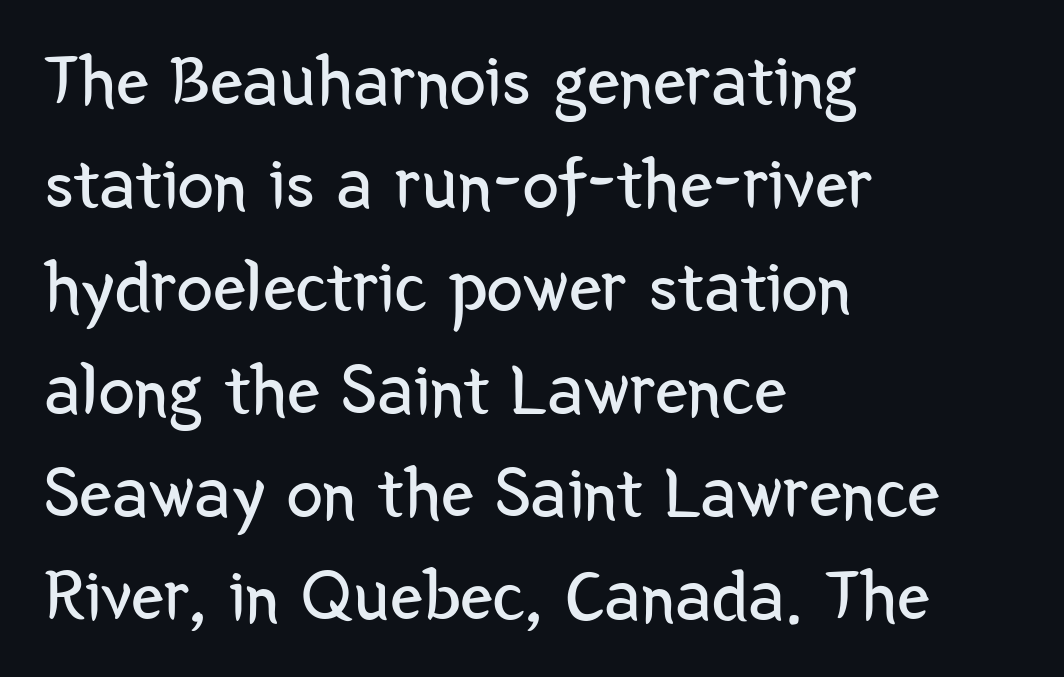
Q: Is the text bold? A: No.
Q: Is the text italic (slanted)? A: No, it is upright.
Q: Is the typeface a serif or a sans-serif typeface? A: Sans-serif.
Q: Is the text underlined? A: No.
Q: How is the paragraph aligned? A: Left-aligned.
Q: Is the spacing between letters normal or unusually wide? A: Normal.
Q: Is the spacing between lines tight, normal or loose? A: Normal.
Q: Width (condensed, normal, or wide)? A: Condensed.
Q: Stroke contrast? A: Low.
Q: x-height? A: Medium.
Q: Monospaced? A: No.
